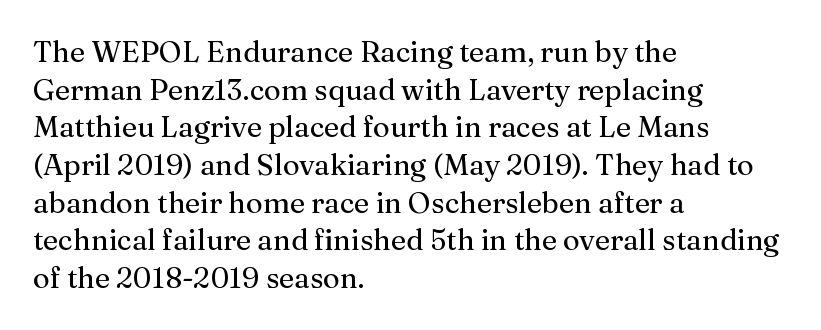
Q: Is the text bold? A: No.
Q: Is the text italic (slanted)? A: No, it is upright.
Q: Is the typeface a serif or a sans-serif typeface? A: Serif.
Q: Is the text underlined? A: No.
Q: How is the paragraph aligned? A: Left-aligned.
Q: Is the spacing between letters normal or unusually wide? A: Normal.
Q: Is the spacing between lines tight, normal or loose? A: Normal.
Q: Width (condensed, normal, or wide)? A: Normal.
Q: Stroke contrast? A: Medium.
Q: x-height? A: Medium.
Q: Monospaced? A: No.
